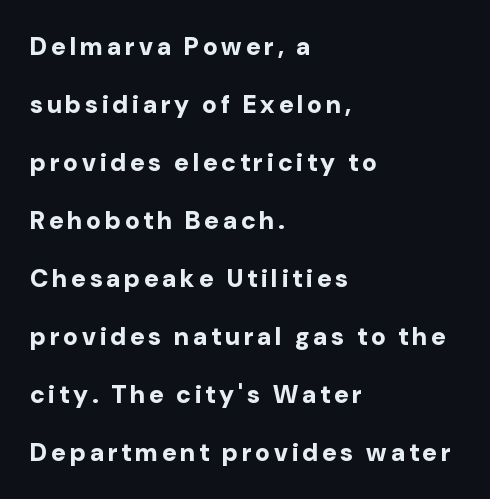
Q: Is the text bold? A: Yes.
Q: Is the text italic (slanted)? A: No, it is upright.
Q: Is the text underlined? A: No.
Q: How is the paragraph aligned? A: Left-aligned.
Q: Is the spacing between lines tight, normal or loose? A: Loose.
